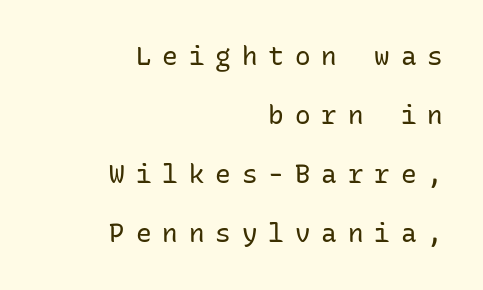
Stroke mass is kept to a normal reading level or below. Horizontal alignment here is rightward, an uncommon choice for prose. The letterforms stand isolated, each surrounded by extra space. Every character sits straight up, as roman type does.
